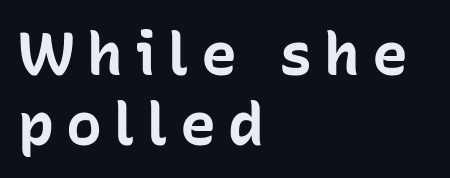
Q: Is the text bold? A: Yes.
Q: Is the text italic (slanted)? A: No, it is upright.
Q: Is the typeface a serif or a sans-serif typeface? A: Sans-serif.
Q: Is the text underlined? A: No.
Q: How is the paragraph aligned? A: Left-aligned.
Q: Is the spacing between letters normal or unusually wide? A: Unusually wide.
Q: Width (condensed, normal, or wide)? A: Normal.
Q: Stroke contrast? A: Low.
Q: x-height? A: Medium.
Q: Monospaced? A: No.
